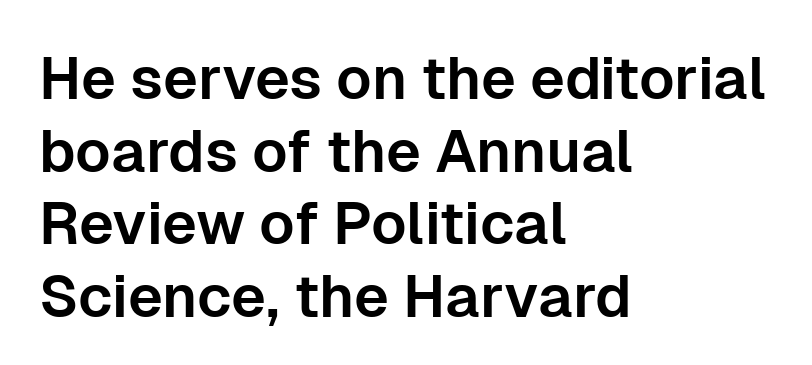
The image shows 59 px sans-serif type, upright; set left-aligned, line spacing 1.23x, normal letter spacing, not underlined; low stroke contrast and a medium x-height.
